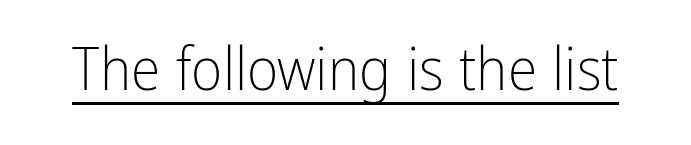
Q: Is the text bold? A: No.
Q: Is the text italic (slanted)? A: No, it is upright.
Q: Is the typeface a serif or a sans-serif typeface? A: Sans-serif.
Q: Is the text underlined? A: Yes.
Q: Is the spacing between letters normal or unusually wide? A: Normal.
Q: Width (condensed, normal, or wide)? A: Condensed.
Q: Stroke contrast? A: Low.
Q: x-height? A: Medium.
Q: Monospaced? A: No.
